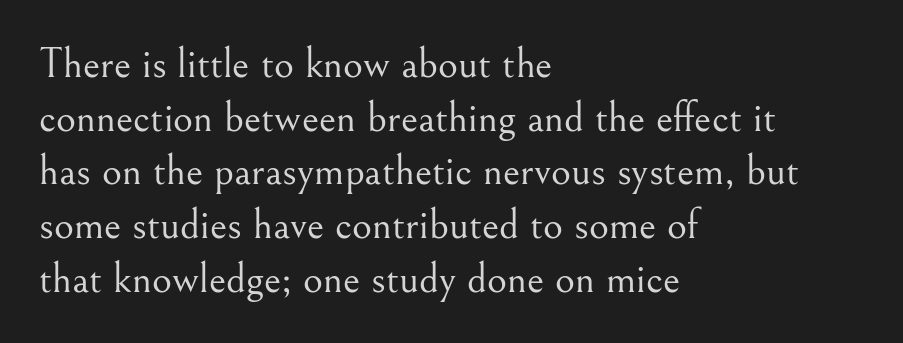
The image shows 43 px light serif type, upright; set left-aligned, normal line spacing (1.25x), normal letter spacing, not underlined; medium stroke contrast and a small x-height.
